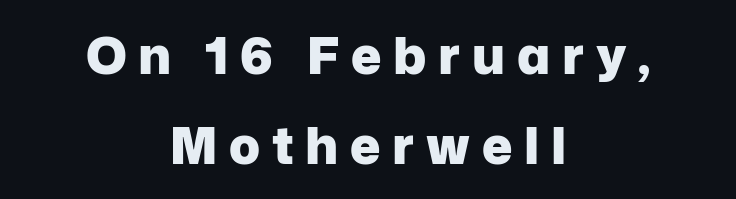
{"serif": "no", "italic": "no", "bold": "yes", "weight": "heavy", "width": "normal", "stroke_contrast": "low", "x_height": "medium", "monospaced": "no", "underline": "no", "align": "center", "line_spacing_ratio": 1.76, "letter_spacing": "wide", "letter_spacing_em": 0.23, "glyph_px": 51}
